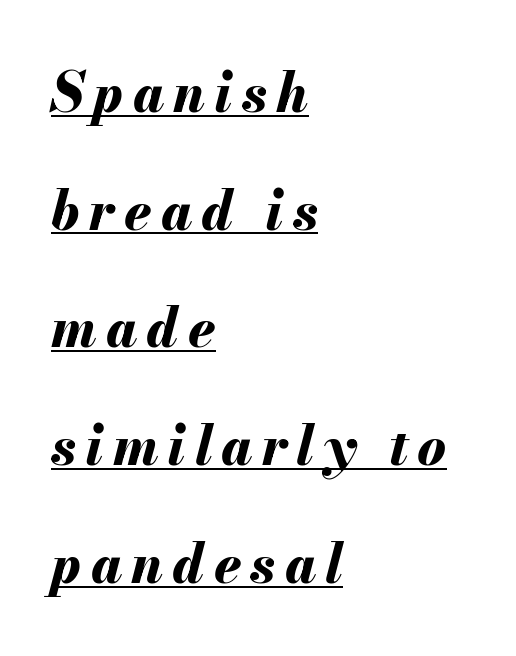
The image shows 54 px bold type, italic (leaning right); set left-aligned, loose line spacing (2.18x), underlined; medium stroke contrast and a small x-height.
